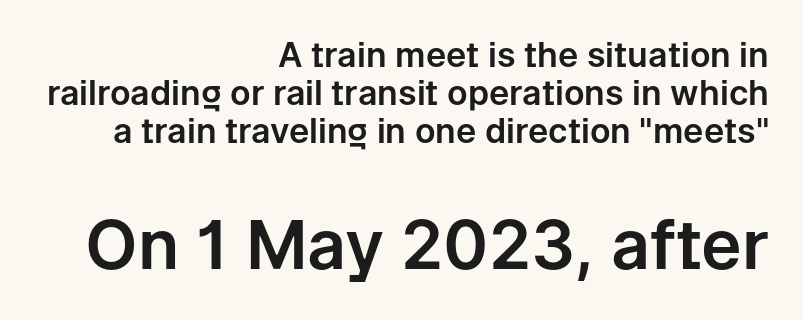
The image shows 68 px sans-serif type, upright; set right-aligned, tight line spacing (1.12x), normal letter spacing, not underlined; the second (bottom) block is 2.0x larger; low stroke contrast and a medium x-height.
